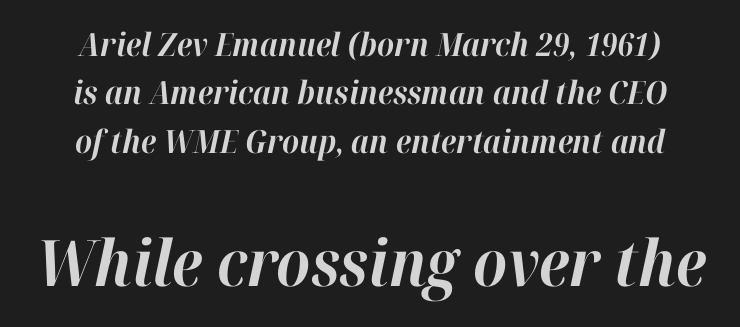
{"italic": "yes", "lean": "right", "slant_degrees": 12, "bold": "yes", "weight": "bold", "width": "normal", "stroke_contrast": "high", "x_height": "medium", "monospaced": "no", "underline": "no", "align": "center", "line_spacing": "normal", "line_spacing_ratio": 1.51, "letter_spacing": "normal", "letter_spacing_em": 0.0, "larger_block": "second", "size_ratio": 2.0, "glyph_px": 64}
